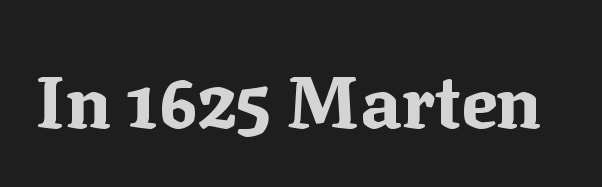
Q: Is the text bold? A: Yes.
Q: Is the text italic (slanted)? A: No, it is upright.
Q: Is the typeface a serif or a sans-serif typeface? A: Serif.
Q: Is the text underlined? A: No.
Q: Is the spacing between letters normal or unusually wide? A: Normal.
Q: Width (condensed, normal, or wide)? A: Normal.
Q: Stroke contrast? A: Medium.
Q: x-height? A: Medium.
Q: Monospaced? A: No.
